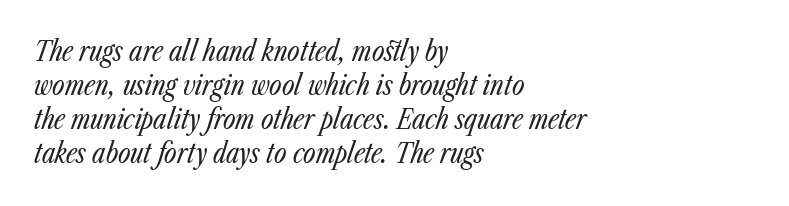
{"italic": "yes", "lean": "right", "slant_degrees": 23, "bold": "no", "underline": "no", "align": "left", "line_spacing": "normal", "line_spacing_ratio": 1.26, "letter_spacing": "normal", "letter_spacing_em": 0.0, "glyph_px": 27}
